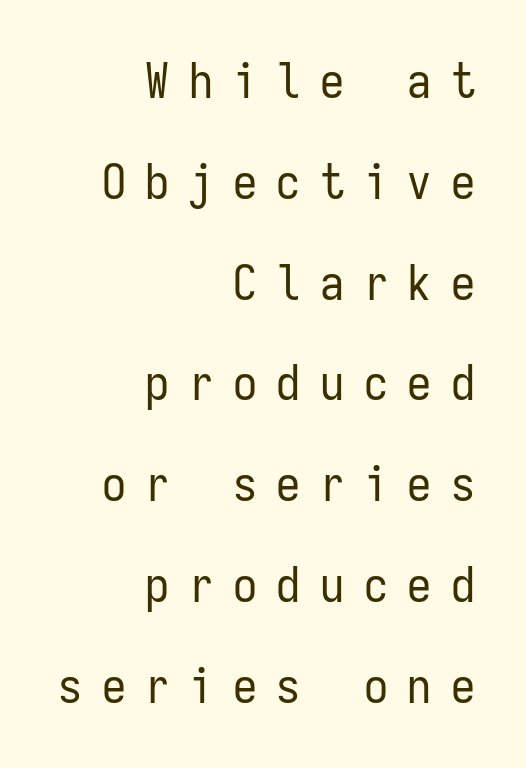
One glance says open: line gaps are wider than usual. Rendered with straight, roman letterforms. Counters stay open thanks to moderate or lighter strokes. You could count columns in this text — the font is strictly monospaced. Nothing sits at the stroke ends, so this counts as sans-serif. Any mark beneath the type? The region is blank.
